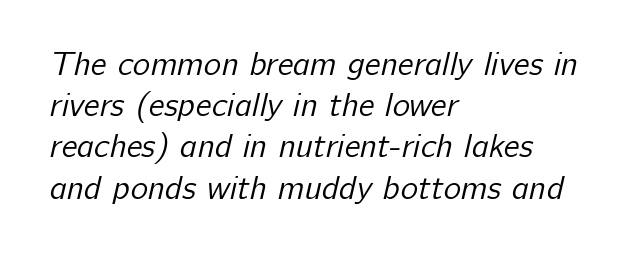
The image shows 33 px regular-weight sans-serif type; set left-aligned, normal line spacing (1.25x), normal letter spacing, not underlined; low stroke contrast and a medium x-height.
